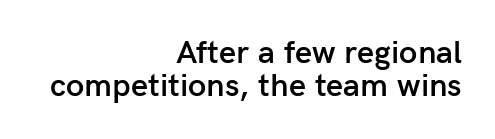
A clean baseline with only descenders dipping below it. Each line ends at the same right margin while the left side varies. The face used here is rendered with its standard letterfit. Proportional: the letters do not fall into vertical columns. Look at the stroke-to-counter ratio: somewhat heavy, a semibold.
